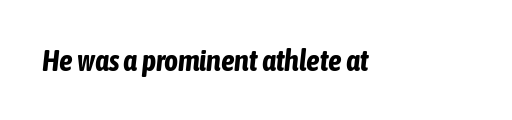
Does extra space separate the letters? No, they use regular spacing. Nobody drew a line under any word here. Emphasis by weight is at full strength: bold. The face used here is proportionally spaced, like ordinary book or web type. The specimen reads as italic at a glance.
